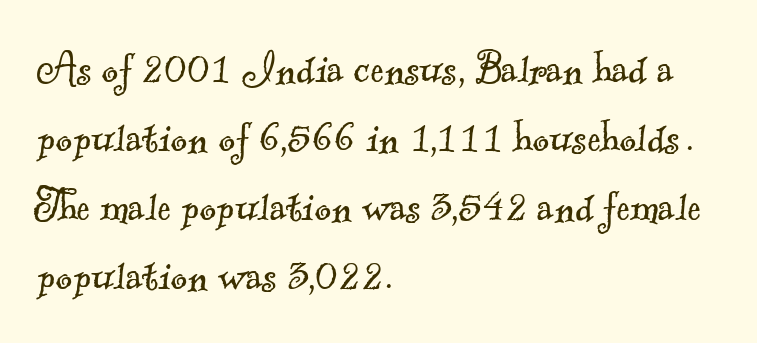
{"serif": "yes", "bold": "no", "weight": "light", "width": "normal", "x_height": "small", "monospaced": "no", "underline": "no", "align": "left", "line_spacing": "normal", "line_spacing_ratio": 1.35, "letter_spacing": "normal", "letter_spacing_em": 0.0, "glyph_px": 51}
